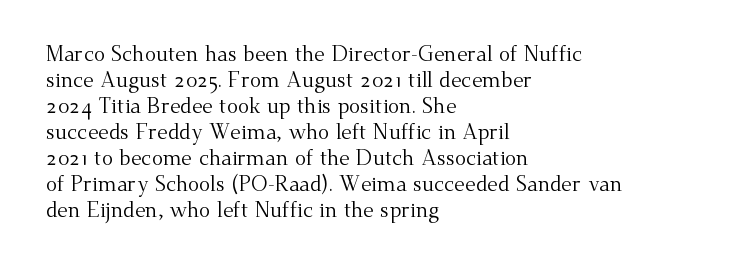
{"italic": "no", "bold": "no", "underline": "no", "align": "left", "line_spacing_ratio": 1.24, "letter_spacing": "normal", "letter_spacing_em": 0.0, "glyph_px": 21}
